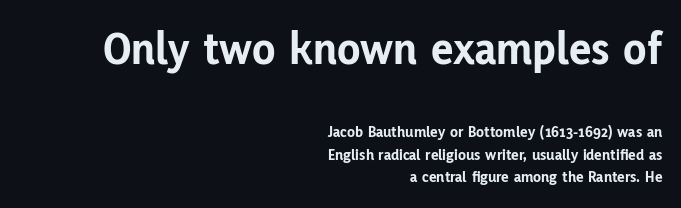
The image shows 47 px bold sans-serif type, upright; set right-aligned, normal line spacing (1.38x), normal letter spacing, not underlined; the first (top) block is 2.94x larger; low stroke contrast and a medium x-height.
